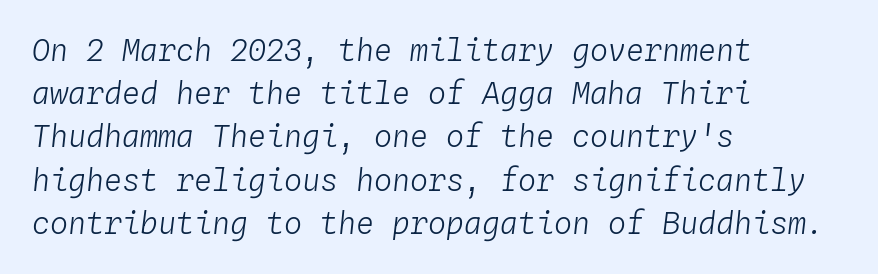
{"italic": "yes", "lean": "right", "slant_degrees": 4, "bold": "no", "weight": "light", "width": "normal", "stroke_contrast": "low", "x_height": "medium", "monospaced": "yes", "underline": "no", "align": "left", "line_spacing": "normal", "line_spacing_ratio": 1.44, "letter_spacing": "normal", "letter_spacing_em": 0.0, "glyph_px": 30}
